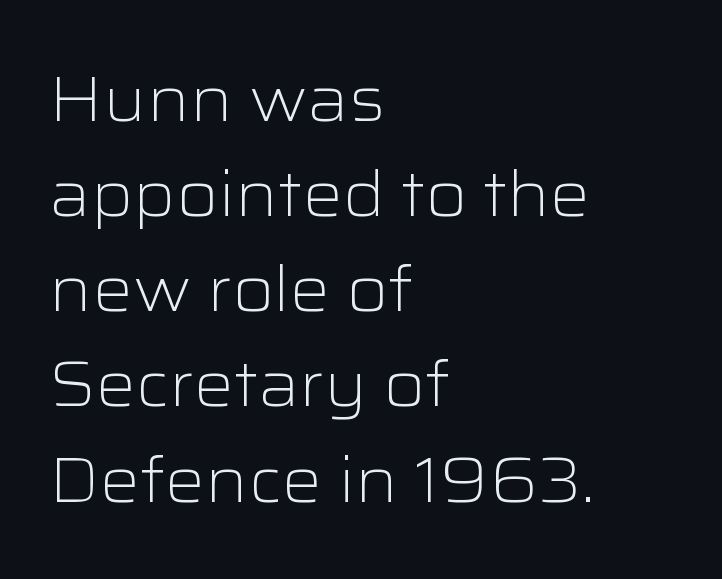
Q: Is the text bold? A: No.
Q: Is the text italic (slanted)? A: No, it is upright.
Q: Is the typeface a serif or a sans-serif typeface? A: Sans-serif.
Q: Is the text underlined? A: No.
Q: How is the paragraph aligned? A: Left-aligned.
Q: Is the spacing between letters normal or unusually wide? A: Normal.
Q: Is the spacing between lines tight, normal or loose? A: Normal.
Q: Width (condensed, normal, or wide)? A: Wide.
Q: Stroke contrast? A: Low.
Q: x-height? A: Medium.
Q: Monospaced? A: No.
